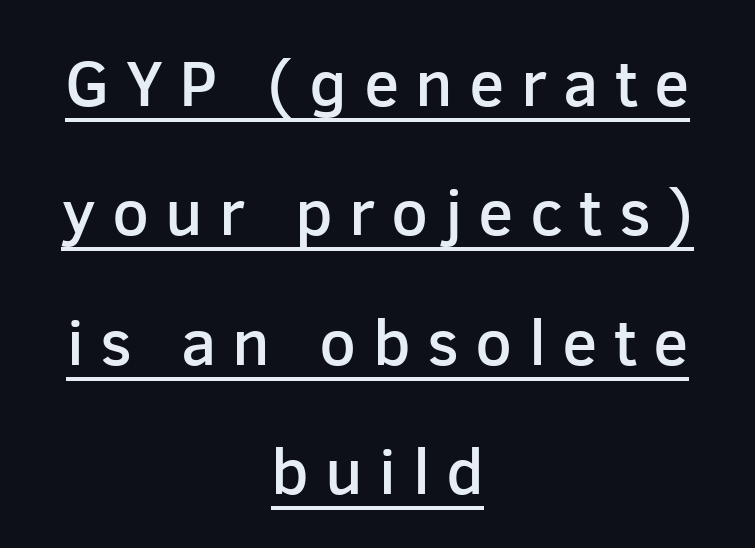
The image shows 65 px semibold sans-serif type, upright; set centered, loose line spacing (1.99x), unusually wide letter spacing (+0.25 em), underlined; low stroke contrast and a medium x-height.
